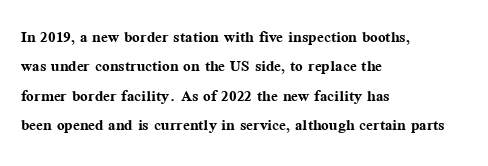
Q: Is the text bold? A: Yes.
Q: Is the text italic (slanted)? A: No, it is upright.
Q: Is the text underlined? A: No.
Q: How is the paragraph aligned? A: Left-aligned.
Q: Is the spacing between letters normal or unusually wide? A: Normal.
Q: Is the spacing between lines tight, normal or loose? A: Normal.
